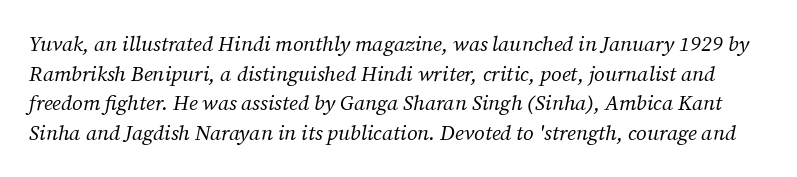
Q: Is the text bold? A: No.
Q: Is the text italic (slanted)? A: Yes, it leans right by about 12 degrees.
Q: Is the text underlined? A: No.
Q: Is the spacing between letters normal or unusually wide? A: Normal.
Q: Is the spacing between lines tight, normal or loose? A: Normal.
